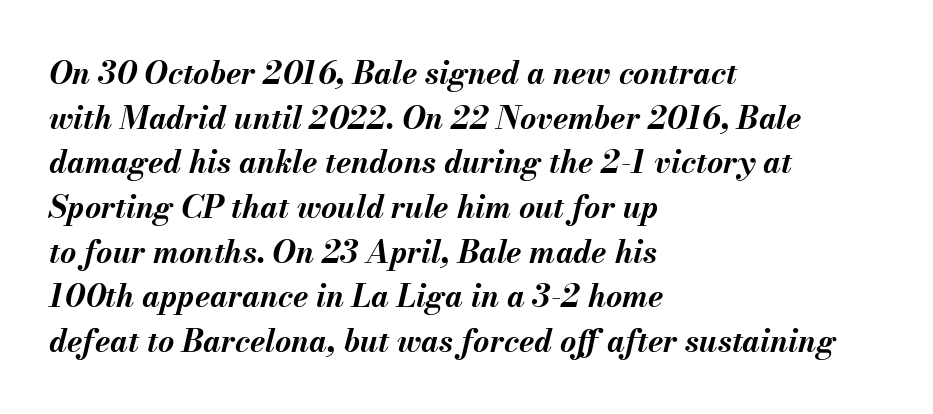
Underlining? Definitely not there. Is the type slanted? Yes — the strokes lean at a clear angle. Each letter keeps its own natural width here, so spacing adapts to shape. The rendering uses a moderate line-height, typical for paragraphs. Compared with typical body copy, the letter spacing here is the same. This sample is left-justified, so line endings fall wherever the words run out.
